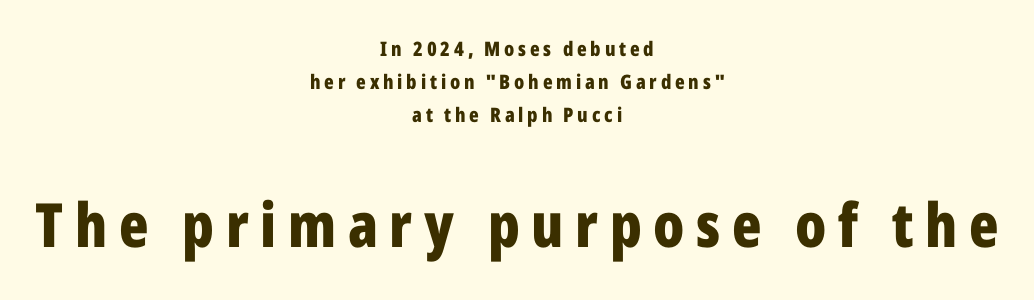
{"serif": "no", "italic": "no", "bold": "yes", "weight": "bold", "width": "condensed", "stroke_contrast": "low", "x_height": "medium", "monospaced": "no", "underline": "no", "align": "center", "line_spacing": "normal", "line_spacing_ratio": 1.64, "larger_block": "second", "size_ratio": 3.05, "glyph_px": 61}
